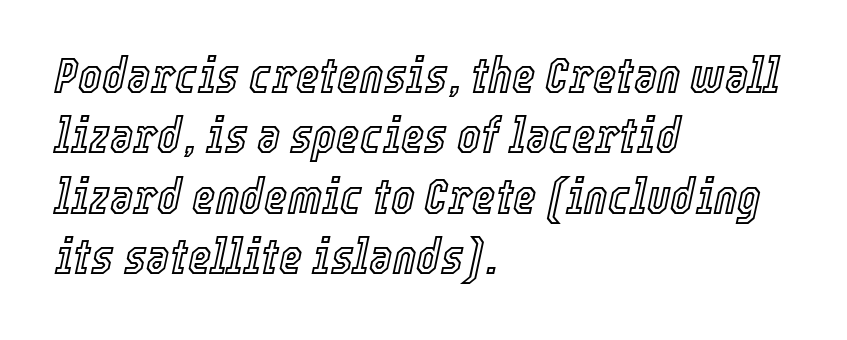
The image shows 50 px condensed type, italic (leaning right); set left-aligned, line spacing 1.21x, normal letter spacing, not underlined; a medium x-height.
